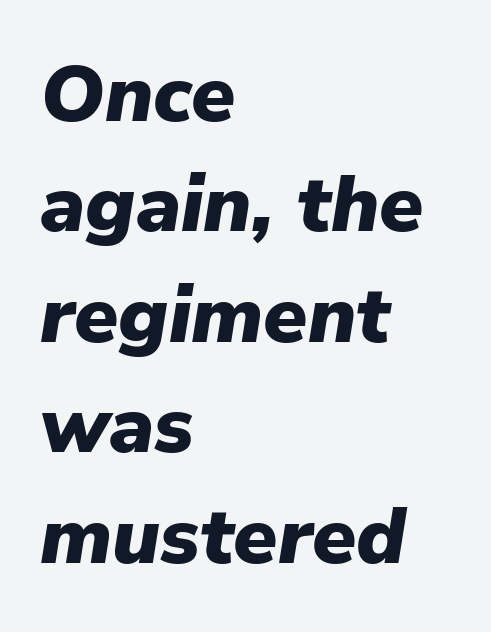
The image shows 80 px heavy type, italic (leaning right); set left-aligned, normal line spacing (1.38x), normal letter spacing, not underlined; low stroke contrast and a medium x-height.
